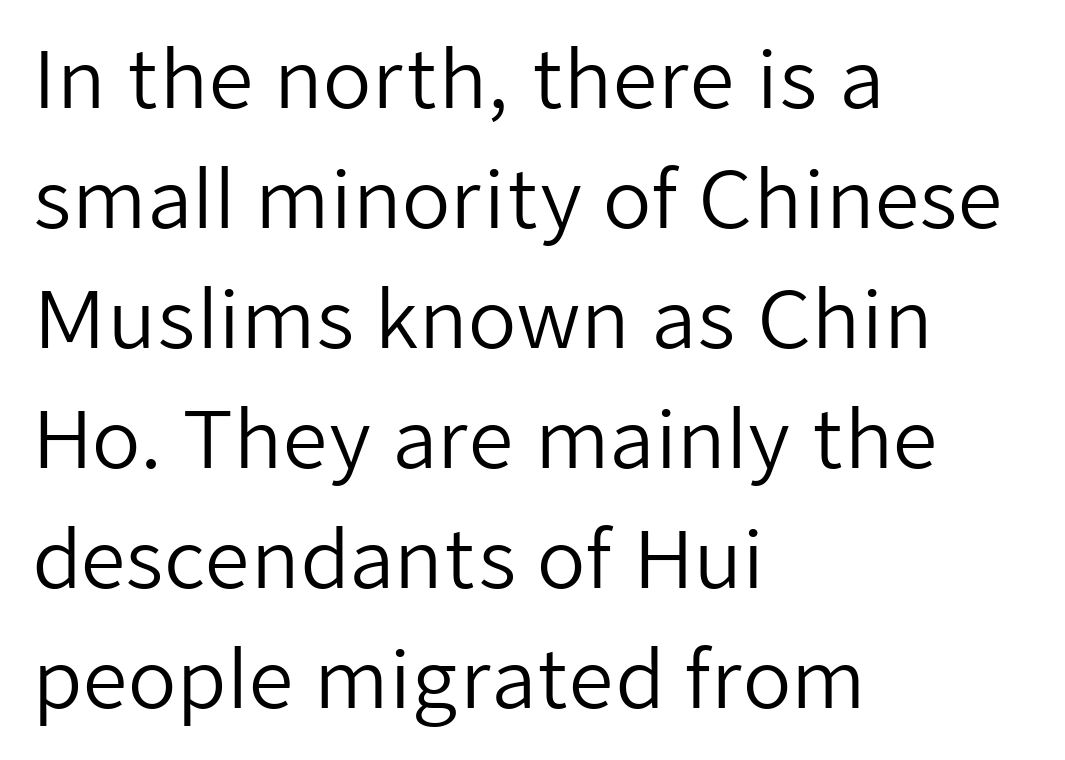
{"serif": "no", "italic": "no", "bold": "no", "weight": "regular", "width": "normal", "stroke_contrast": "low", "x_height": "medium", "monospaced": "no", "underline": "no", "align": "left", "line_spacing": "normal", "line_spacing_ratio": 1.52, "letter_spacing": "normal", "letter_spacing_em": 0.0, "glyph_px": 79}
